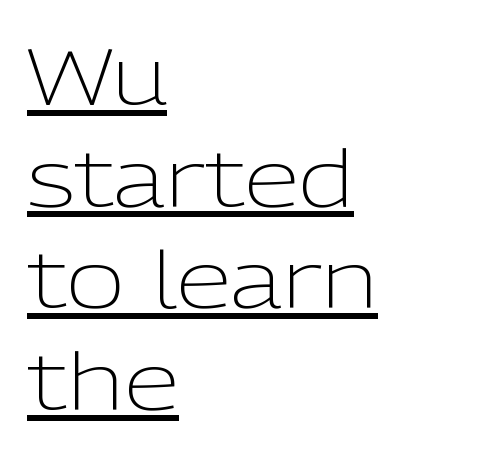
These lines sit exactly where default settings would place them. Style check: upright. The characters are drawn with everyday or finer stroke widths. Compared with typical body copy, the letter spacing here is the same. The compositor pushed each line to the left boundary.
